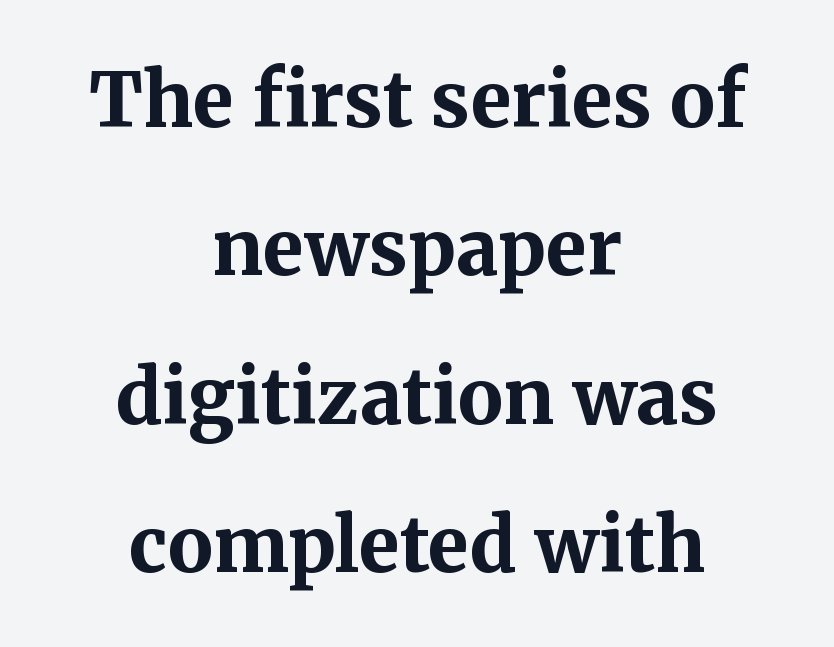
Q: Is the text bold? A: Yes.
Q: Is the text italic (slanted)? A: No, it is upright.
Q: Is the typeface a serif or a sans-serif typeface? A: Serif.
Q: Is the text underlined? A: No.
Q: How is the paragraph aligned? A: Centered.
Q: Is the spacing between letters normal or unusually wide? A: Normal.
Q: Is the spacing between lines tight, normal or loose? A: Loose.
Q: Width (condensed, normal, or wide)? A: Normal.
Q: Stroke contrast? A: Medium.
Q: x-height? A: Medium.
Q: Monospaced? A: No.
